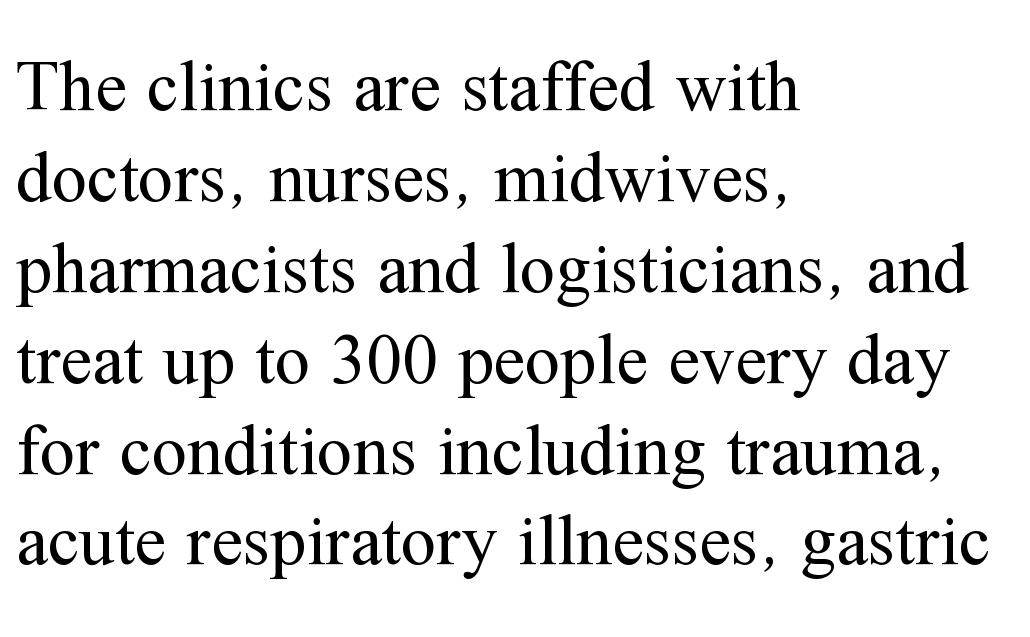
Is the stroke heavy? The answer is a plain regular-or-lighter. The glyphs in this specimen are seriffed. Each word holds together tightly as a unit, with standard inter-letter gaps. Caption: multi-line text, flush left, ragged right. The block of text has a typical density, with ordinary space between rows.
